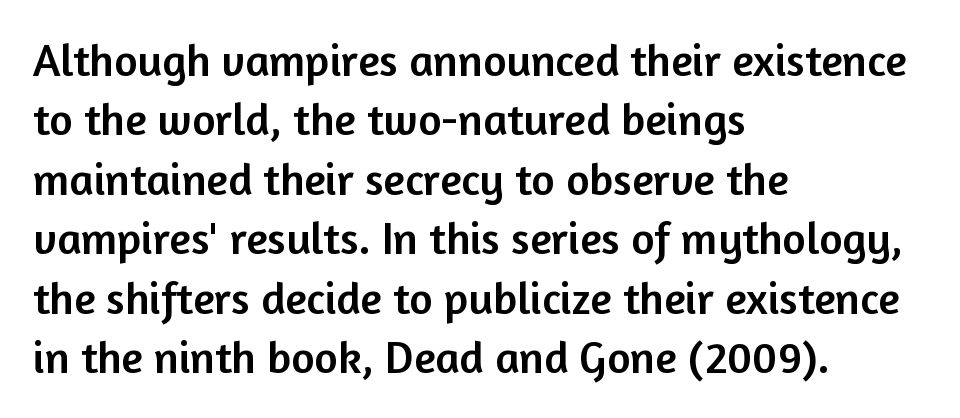
{"serif": "no", "italic": "no", "width": "normal", "stroke_contrast": "low", "x_height": "medium", "monospaced": "no", "underline": "no", "align": "left", "line_spacing": "normal", "line_spacing_ratio": 1.32, "letter_spacing": "normal", "letter_spacing_em": 0.0, "glyph_px": 45}
